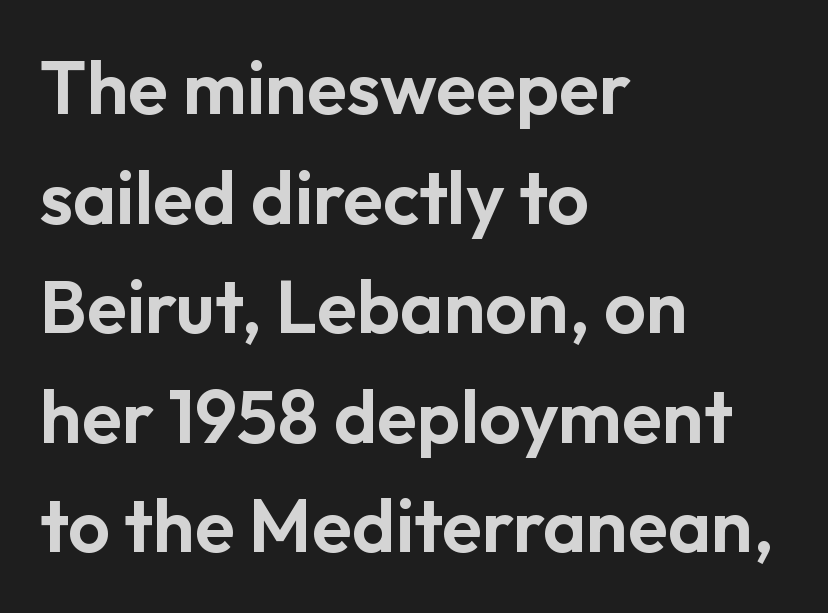
The image shows 74 px sans-serif type, upright; set left-aligned, normal line spacing (1.48x), normal letter spacing, not underlined; low stroke contrast and a medium x-height.
